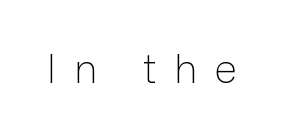
{"serif": "no", "italic": "no", "bold": "no", "weight": "light", "width": "normal", "stroke_contrast": "low", "x_height": "medium", "monospaced": "no", "underline": "no", "letter_spacing": "wide", "letter_spacing_em": 0.47, "glyph_px": 39}
